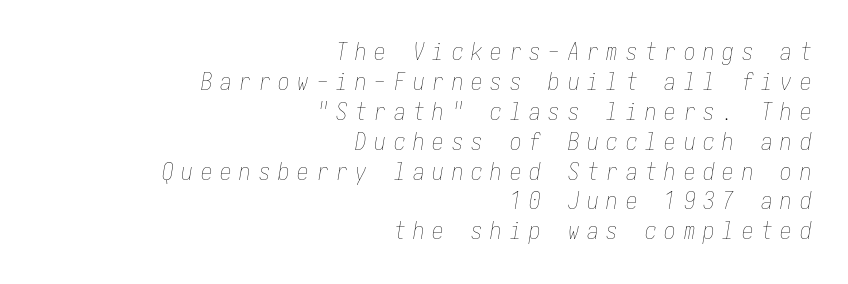
The image shows 23 px text type, italic (leaning right); set right-aligned, normal line spacing (1.3x), unusually wide letter spacing (+0.34 em), not underlined.
